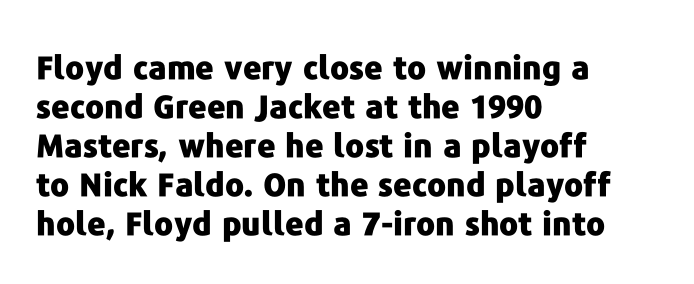
Q: Is the text bold? A: Yes.
Q: Is the text italic (slanted)? A: No, it is upright.
Q: Is the typeface a serif or a sans-serif typeface? A: Sans-serif.
Q: Is the text underlined? A: No.
Q: How is the paragraph aligned? A: Left-aligned.
Q: Is the spacing between letters normal or unusually wide? A: Normal.
Q: Width (condensed, normal, or wide)? A: Normal.
Q: Stroke contrast? A: Low.
Q: x-height? A: Medium.
Q: Monospaced? A: No.
